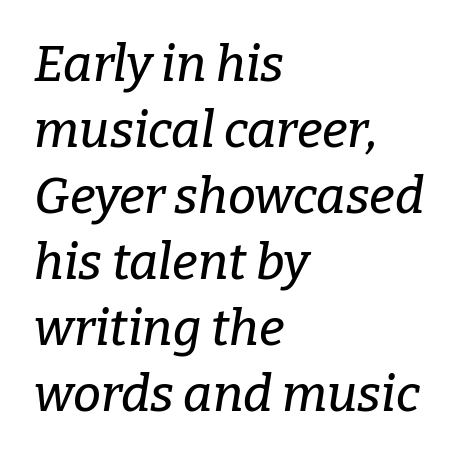
{"serif": "yes", "italic": "yes", "lean": "right", "slant_degrees": 9, "width": "normal", "stroke_contrast": "low", "x_height": "medium", "monospaced": "no", "underline": "no", "align": "left", "line_spacing": "normal", "line_spacing_ratio": 1.32, "letter_spacing": "normal", "letter_spacing_em": 0.0, "glyph_px": 50}
